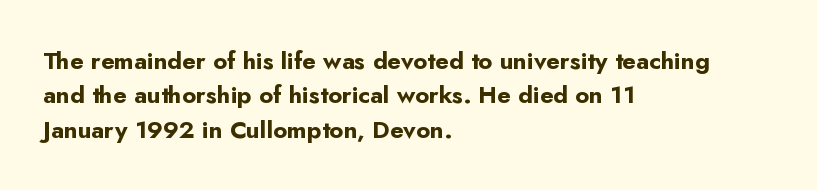
{"italic": "no", "bold": "yes", "underline": "no", "align": "left", "line_spacing": "normal", "line_spacing_ratio": 1.43, "letter_spacing": "normal", "letter_spacing_em": 0.0, "glyph_px": 24}
